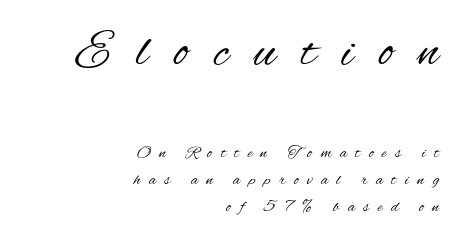
The image shows 51 px regular-weight, condensed sans-serif type; set right-aligned, normal line spacing (1.59x), unusually wide letter spacing (+0.5 em), not underlined; the first (top) block is 3.0x larger; medium stroke contrast and a small x-height.
